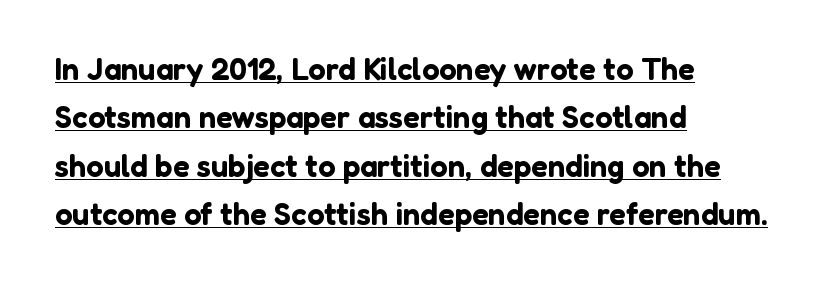
Here the designer chose a conventional face with non-uniform glyph widths. When letters stand straight like this, we call the style roman or upright. Letter spacing: default. The compositor pushed each line to the left boundary.
